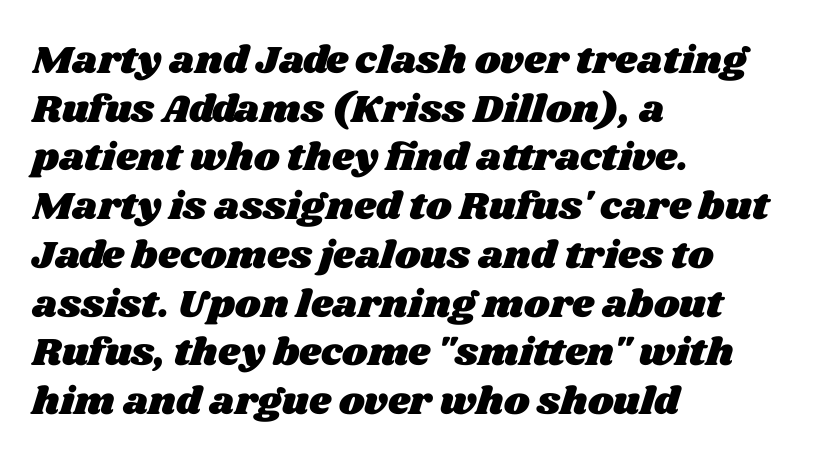
The image shows 39 px wide type; set left-aligned, normal line spacing (1.25x), normal letter spacing, not underlined; medium stroke contrast and a large x-height.
